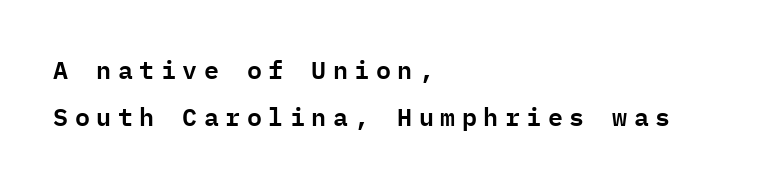
The image shows 25 px text type, upright; set left-aligned, line spacing 1.89x, unusually wide letter spacing (+0.26 em), not underlined.
